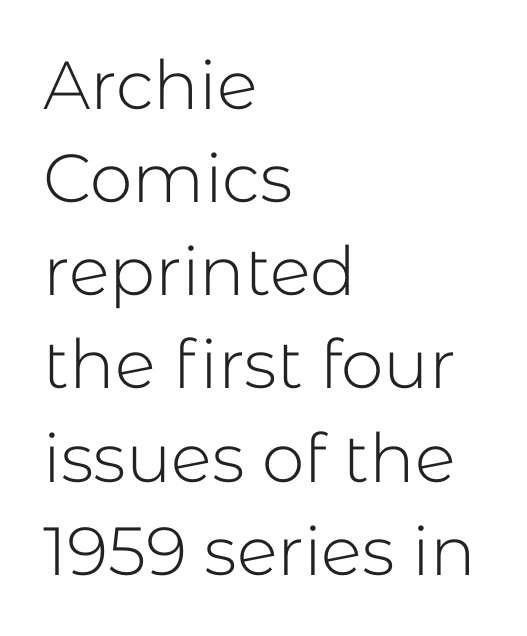
The image shows 68 px light sans-serif type, upright; set left-aligned, normal line spacing (1.37x), normal letter spacing, not underlined; low stroke contrast and a medium x-height.
